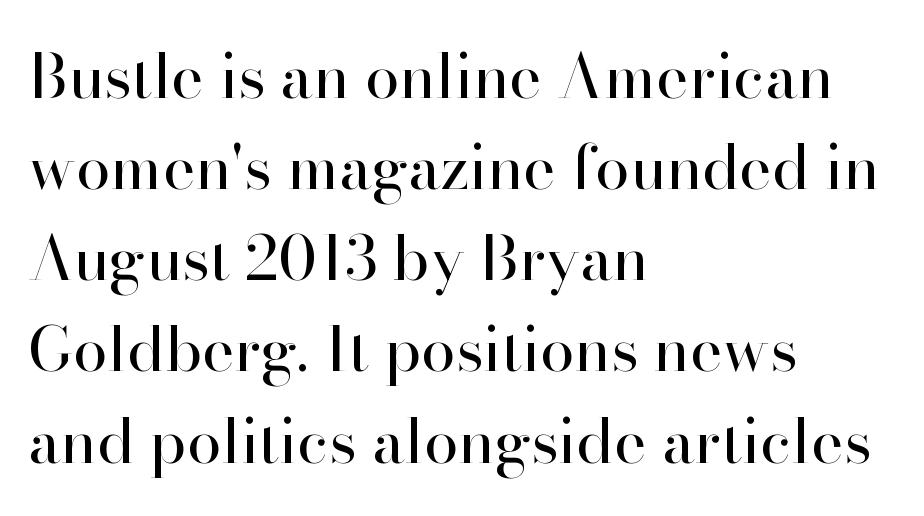
The image shows 62 px regular-weight serif type, upright; set left-aligned, normal line spacing (1.47x), normal letter spacing, not underlined; high stroke contrast and a small x-height.
